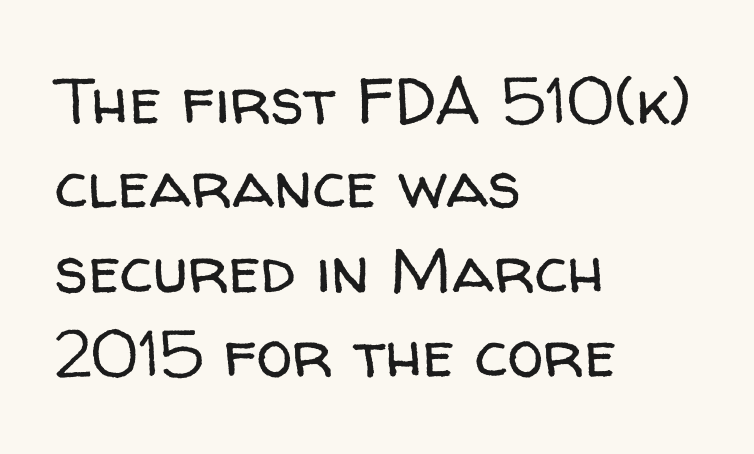
The font family rendered here belongs to the sans-serif group. Only glyphs here, with clear space below each row. The passage shown is not bold in any degree. Letter spacing: default. Is the block centered? No — it sits flush against the left margin. The specimen reads as upright at a glance.
